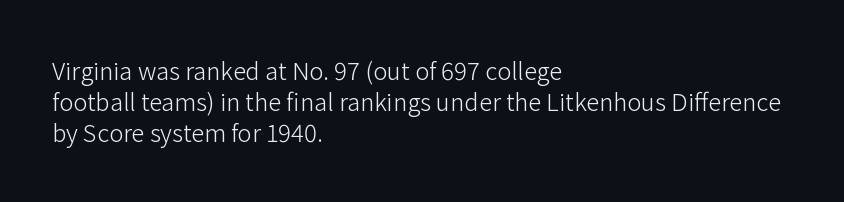
The ragged edge is on the right, which tells us the setting is flush left. The passage shown is not underscored anywhere. These lines were composed using upright roman letters. This sample uses plain, unmodified letter spacing. Reading down the column, the eye jumps a familiar distance to each next line.
